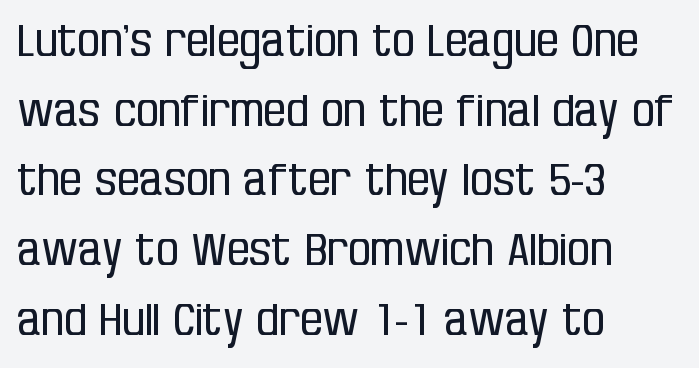
{"serif": "no", "italic": "no", "bold": "no", "weight": "regular", "width": "condensed", "stroke_contrast": "low", "x_height": "large", "monospaced": "no", "underline": "no", "align": "left", "line_spacing": "normal", "line_spacing_ratio": 1.55, "letter_spacing": "normal", "letter_spacing_em": 0.0, "glyph_px": 45}
